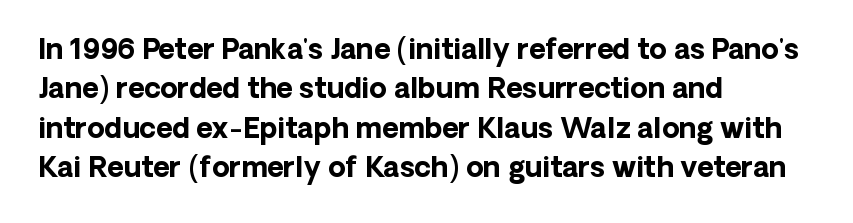
Typeset ragged right — the left edge is the straight one. Look at the stroke-to-counter ratio: heavy, a bold. A sans-serif font was chosen for this passage. Default kerning and tracking; the words read as compact shapes. Words float on clear page, feet unadorned.
